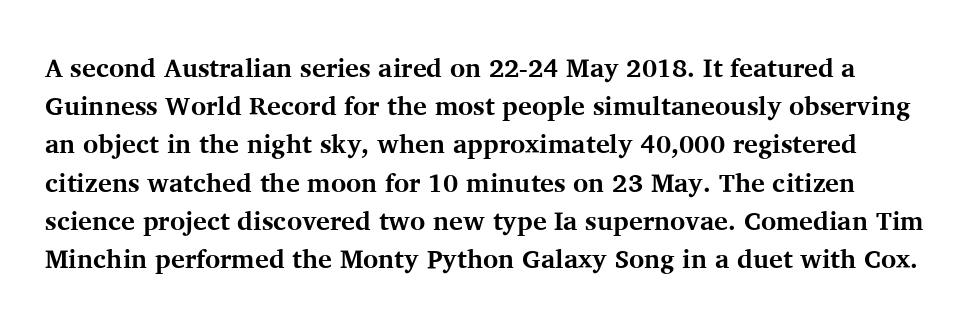
Is the type bold? Yes — the strokes are clearly thick and heavy. Has an underline been added? It has not. How are the letters spaced? Ordinarily, with no added tracking. A typesetter would call this leading conventional body-copy spacing.
